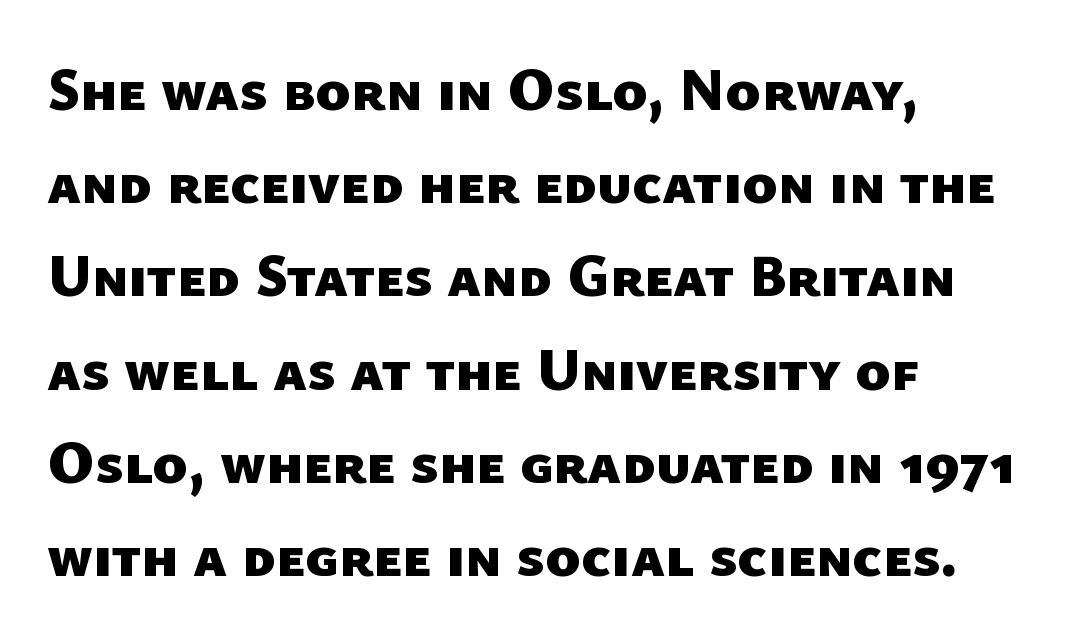
{"serif": "no", "bold": "yes", "weight": "heavy", "width": "normal", "stroke_contrast": "low", "x_height": "medium", "monospaced": "no", "underline": "no", "align": "left", "line_spacing": "normal", "line_spacing_ratio": 1.58, "letter_spacing": "normal", "letter_spacing_em": 0.0, "glyph_px": 59}
